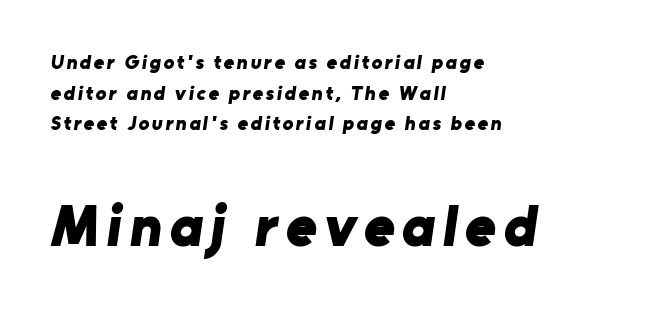
Q: Is the text bold? A: Yes.
Q: Is the typeface a serif or a sans-serif typeface? A: Sans-serif.
Q: Is the text underlined? A: No.
Q: How is the paragraph aligned? A: Left-aligned.
Q: Is the spacing between lines tight, normal or loose? A: Normal.
Q: Which block of text is set in a larger size, the first (top) or the second (bottom)? A: The second (bottom) one.
Q: Width (condensed, normal, or wide)? A: Normal.
Q: Stroke contrast? A: Low.
Q: x-height? A: Medium.
Q: Monospaced? A: No.
